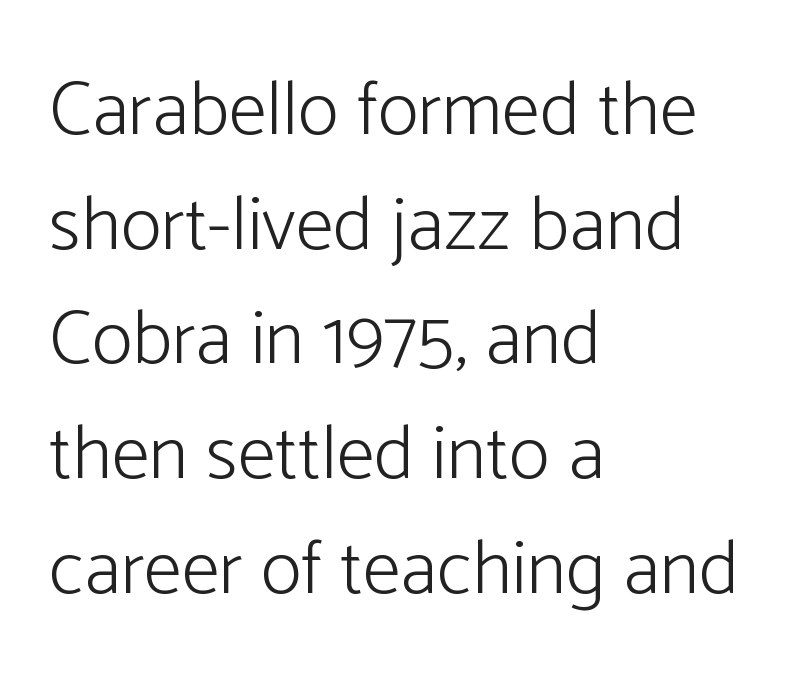
The image shows 77 px light sans-serif type, upright; set left-aligned, normal line spacing (1.49x), normal letter spacing, not underlined; low stroke contrast and a medium x-height.
